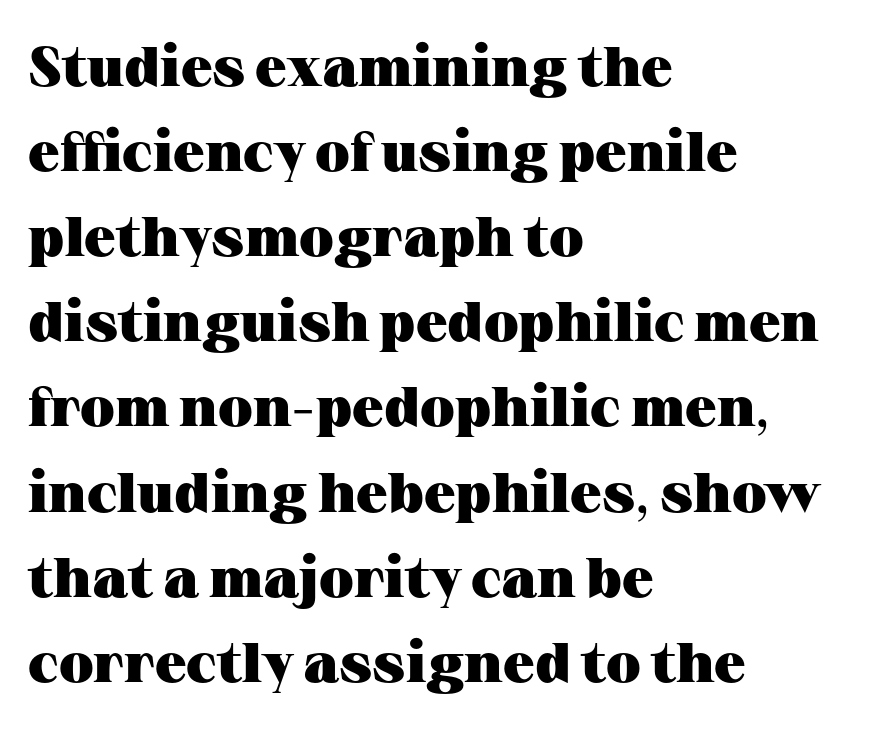
The image shows 56 px heavy, wide serif type, upright; set left-aligned, normal line spacing (1.52x), normal letter spacing, not underlined; medium stroke contrast and a medium x-height.
